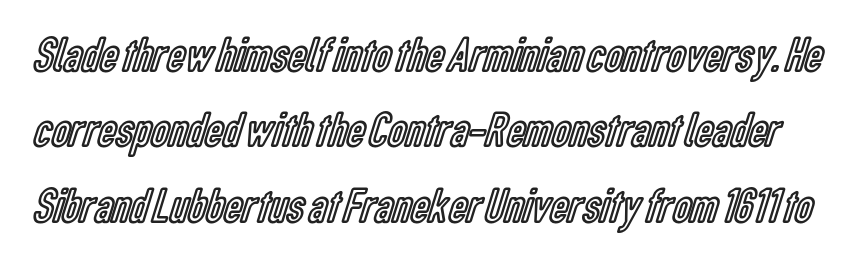
Q: Is the text italic (slanted)? A: Yes.
Q: Is the text underlined? A: No.
Q: Is the spacing between letters normal or unusually wide? A: Normal.
Q: Is the spacing between lines tight, normal or loose? A: Normal.
Q: Width (condensed, normal, or wide)? A: Condensed.
Q: x-height? A: Medium.
Q: Monospaced? A: No.
